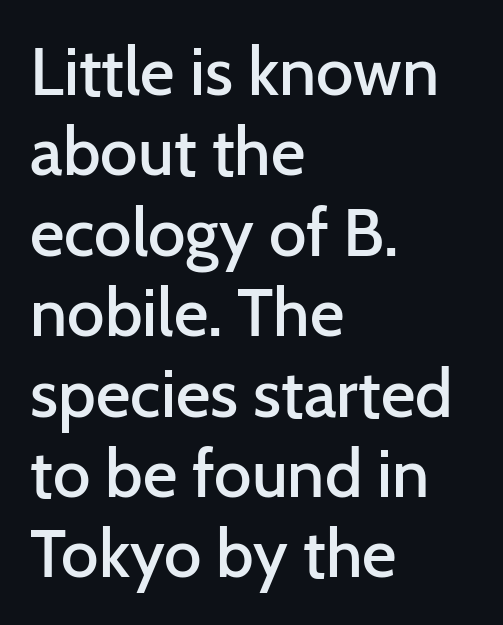
Unlike a traditional serif, this face leaves its strokes unadorned. Designer's note — italics off, roman on. How are the letters spaced? Ordinarily, with no added tracking. The foot of each line stays bare and open.
